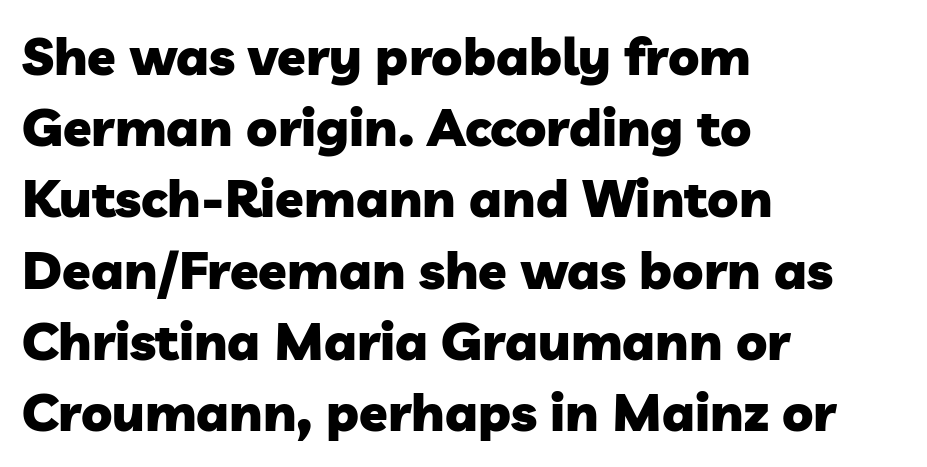
The image shows 52 px heavy sans-serif type; set left-aligned, normal line spacing (1.37x), normal letter spacing, not underlined; low stroke contrast and a medium x-height.
